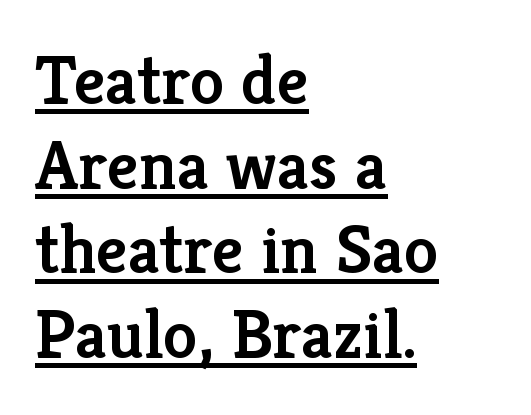
Q: Is the text bold? A: Semi-bold.
Q: Is the text italic (slanted)? A: No, it is upright.
Q: Is the typeface a serif or a sans-serif typeface? A: Serif.
Q: Is the text underlined? A: Yes.
Q: How is the paragraph aligned? A: Left-aligned.
Q: Is the spacing between letters normal or unusually wide? A: Normal.
Q: Width (condensed, normal, or wide)? A: Normal.
Q: Stroke contrast? A: Low.
Q: x-height? A: Medium.
Q: Monospaced? A: No.
